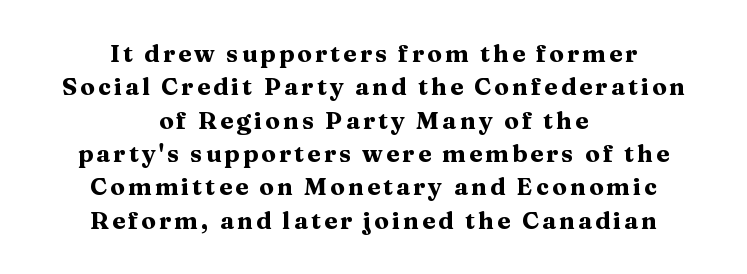
{"italic": "no", "bold": "yes", "underline": "no", "align": "center", "line_spacing": "normal", "line_spacing_ratio": 1.39, "glyph_px": 24}
